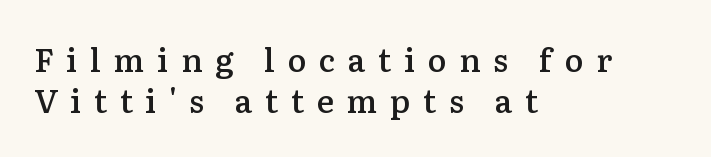
The image shows 32 px semibold serif type, upright; set left-aligned, normal line spacing (1.27x), unusually wide letter spacing (+0.39 em), not underlined; low stroke contrast and a medium x-height.
